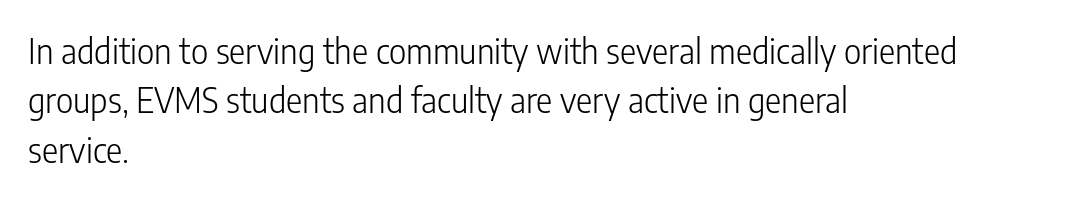
{"serif": "no", "italic": "no", "bold": "no", "weight": "light", "width": "condensed", "stroke_contrast": "low", "x_height": "medium", "monospaced": "no", "underline": "no", "align": "left", "line_spacing": "normal", "line_spacing_ratio": 1.45, "letter_spacing": "normal", "letter_spacing_em": 0.0, "glyph_px": 34}
